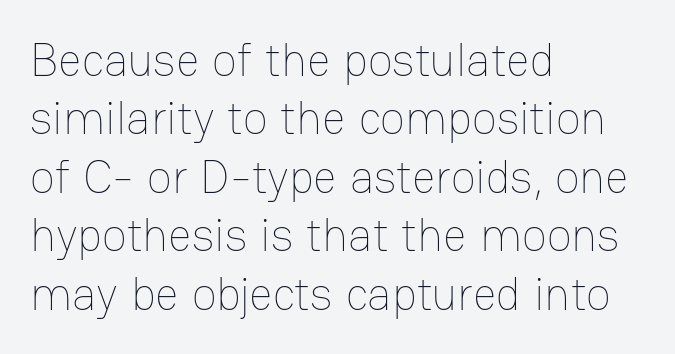
{"italic": "no", "bold": "no", "weight": "thin", "width": "normal", "stroke_contrast": "low", "x_height": "medium", "monospaced": "no", "underline": "no", "align": "left", "line_spacing": "normal", "line_spacing_ratio": 1.27, "letter_spacing": "normal", "letter_spacing_em": 0.0, "glyph_px": 46}
